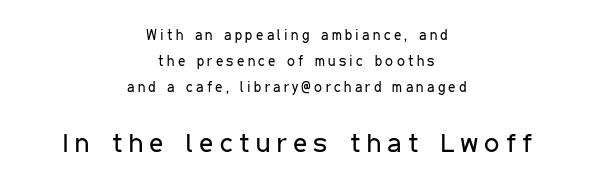
Each word looks stretched out because of the extra space between its letters. Decoration check: the copy has no underline. Of the two passages, the one underneath uses the larger point size. The weight would be labelled regular, book, light, or lighter still.
